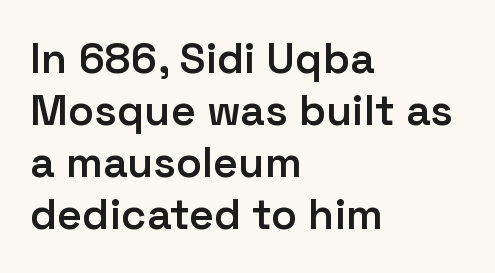
The image shows 43 px semibold sans-serif type, upright; set left-aligned, line spacing 1.21x, normal letter spacing, not underlined; low stroke contrast and a medium x-height.
